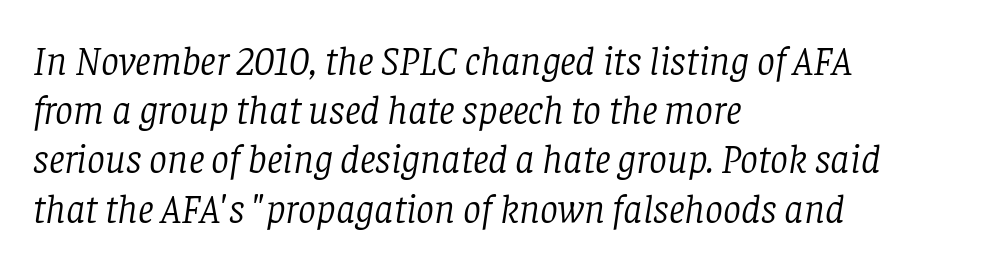
Glance below the letters and you will spot only blank space. The face used here is proportionally spaced, like ordinary book or web type. The lines are quadded left. Compared with a typical body face, this is equally light or lighter still. Yep, those are serifs on the letters. A typesetter would call this zero additional tracking.
